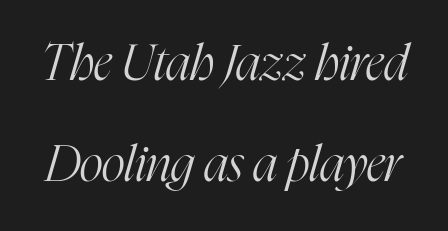
Students, observe: this is what heavily led, spacious text looks like. Yep, those are serifs on the letters. A typesetter would call this zero additional tracking. When letters slant like this, we call the style italic. Here the designer chose a conventional face with non-uniform glyph widths.
